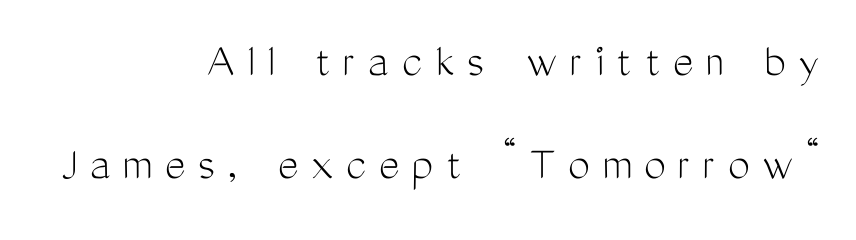
Q: Is the text bold? A: No.
Q: Is the text italic (slanted)? A: No, it is upright.
Q: Is the typeface a serif or a sans-serif typeface? A: Sans-serif.
Q: Is the text underlined? A: No.
Q: How is the paragraph aligned? A: Right-aligned.
Q: Is the spacing between letters normal or unusually wide? A: Unusually wide.
Q: Is the spacing between lines tight, normal or loose? A: Loose.
Q: Width (condensed, normal, or wide)? A: Condensed.
Q: Stroke contrast? A: Medium.
Q: x-height? A: Medium.
Q: Monospaced? A: No.
